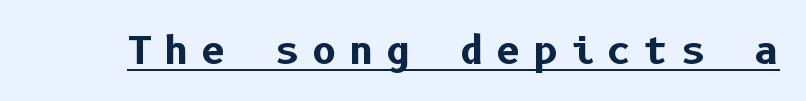
Look at the stroke-to-counter ratio: heavy, a bold. The axis of the letterforms is exactly vertical. The specimen includes a rule beneath the text block's lines. Stroke terminals: plain, sans-serif.
